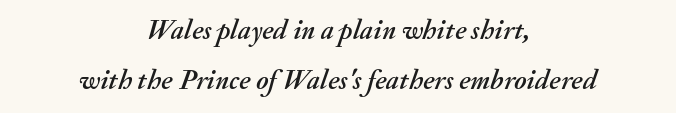
{"italic": "yes", "lean": "right", "slant_degrees": 20, "width": "normal", "stroke_contrast": "medium", "x_height": "small", "monospaced": "no", "underline": "no", "align": "center", "line_spacing_ratio": 1.77, "letter_spacing": "normal", "letter_spacing_em": 0.0, "glyph_px": 28}
